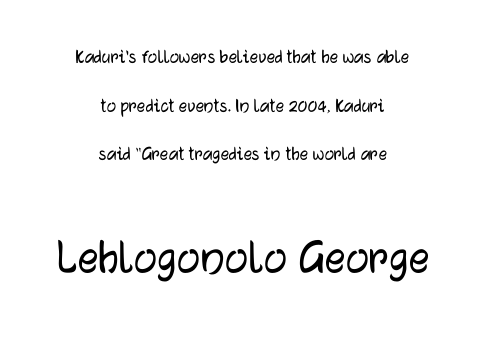
Q: Is the text italic (slanted)? A: No, it is upright.
Q: Is the typeface a serif or a sans-serif typeface? A: Sans-serif.
Q: Is the text underlined? A: No.
Q: How is the paragraph aligned? A: Centered.
Q: Is the spacing between letters normal or unusually wide? A: Normal.
Q: Is the spacing between lines tight, normal or loose? A: Loose.
Q: Which block of text is set in a larger size, the first (top) or the second (bottom)? A: The second (bottom) one.
Q: Width (condensed, normal, or wide)? A: Normal.
Q: Stroke contrast? A: Low.
Q: x-height? A: Medium.
Q: Monospaced? A: No.
